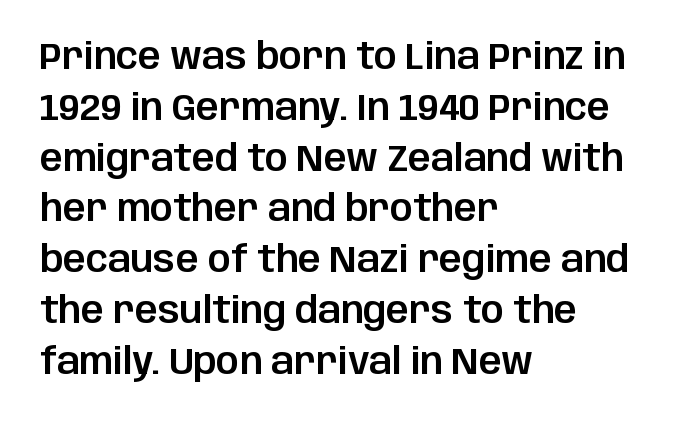
Caption: multi-line text, flush left, ragged right. Decoration check: the copy has no underline. Inter-character spacing is left at the font's built-in metrics. The lettering stays uniformly vertical, giving the passage a roman look. Unlike a traditional serif, this face leaves its strokes unadorned. Evenly set lines give the paragraph a standard silhouette.
